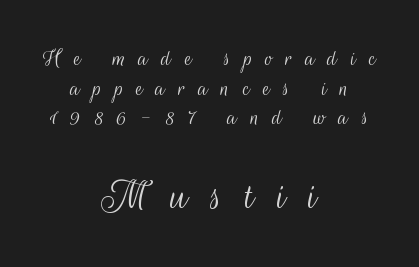
The image shows 46 px light, condensed sans-serif type; set centered, tight line spacing (1.14x), unusually wide letter spacing (+0.5 em), not underlined; the second (bottom) block is 1.77x larger; medium stroke contrast and a small x-height.
